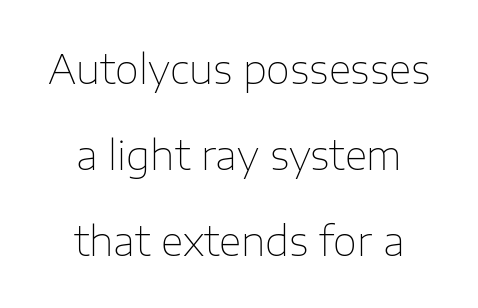
It's the straight-up-and-down kind of type. Line spacing here is loose. These lines are rendered in a variable-pitch font. Each row of text sits above clean, open space.
